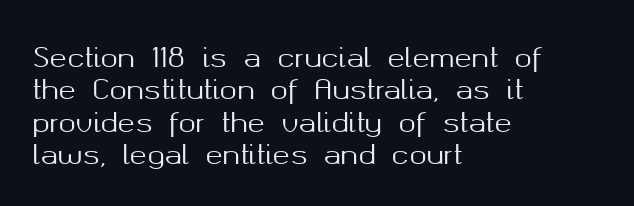
Q: Is the text italic (slanted)? A: No, it is upright.
Q: Is the text underlined? A: No.
Q: How is the paragraph aligned? A: Left-aligned.
Q: Is the spacing between letters normal or unusually wide? A: Normal.
Q: Is the spacing between lines tight, normal or loose? A: Normal.
